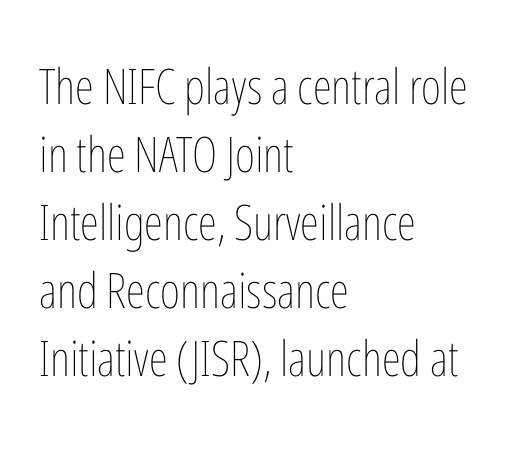
The image shows 49 px thin, condensed type, upright; set left-aligned, normal line spacing (1.39x), normal letter spacing, not underlined; low stroke contrast and a medium x-height.
